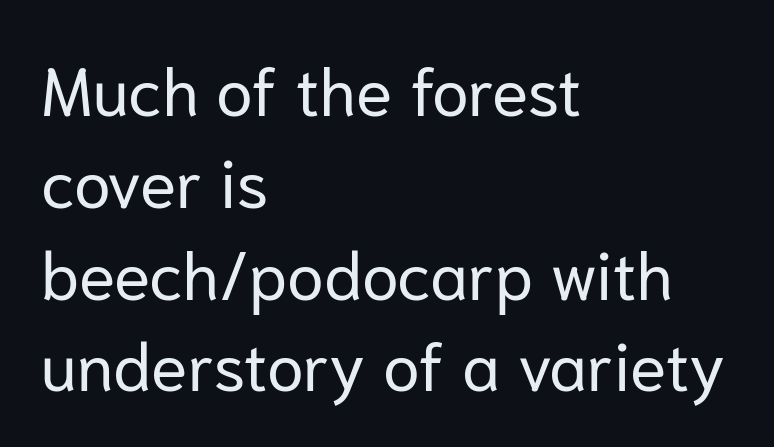
Q: Is the text bold? A: No.
Q: Is the text italic (slanted)? A: No, it is upright.
Q: Is the typeface a serif or a sans-serif typeface? A: Sans-serif.
Q: Is the text underlined? A: No.
Q: How is the paragraph aligned? A: Left-aligned.
Q: Is the spacing between letters normal or unusually wide? A: Normal.
Q: Is the spacing between lines tight, normal or loose? A: Normal.
Q: Width (condensed, normal, or wide)? A: Normal.
Q: Stroke contrast? A: Low.
Q: x-height? A: Medium.
Q: Monospaced? A: No.
